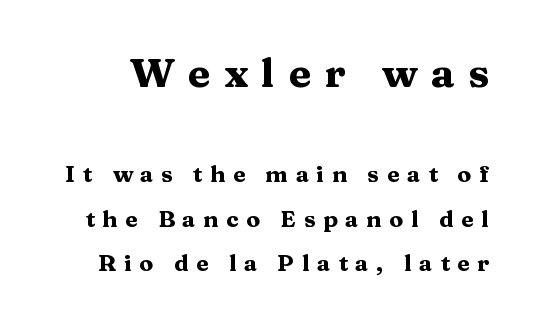
The image shows 41 px heavy, wide serif type, upright; set loose line spacing (1.95x), unusually wide letter spacing (+0.33 em), not underlined; the first (top) block is 1.78x larger; medium stroke contrast and a medium x-height.
